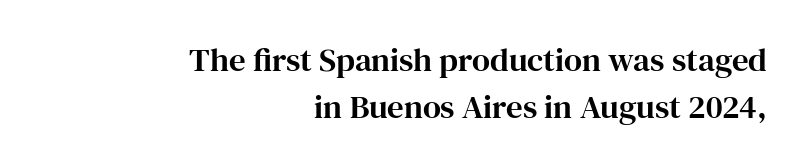
Q: Is the text italic (slanted)? A: No, it is upright.
Q: Is the typeface a serif or a sans-serif typeface? A: Serif.
Q: Is the text underlined? A: No.
Q: How is the paragraph aligned? A: Right-aligned.
Q: Is the spacing between letters normal or unusually wide? A: Normal.
Q: Is the spacing between lines tight, normal or loose? A: Normal.
Q: Width (condensed, normal, or wide)? A: Normal.
Q: Stroke contrast? A: High.
Q: x-height? A: Medium.
Q: Monospaced? A: No.
